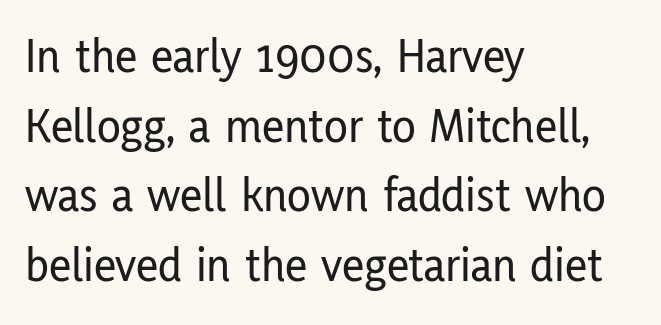
The image shows 49 px condensed sans-serif type, upright; set left-aligned, normal line spacing (1.42x), normal letter spacing, not underlined; low stroke contrast and a medium x-height.
